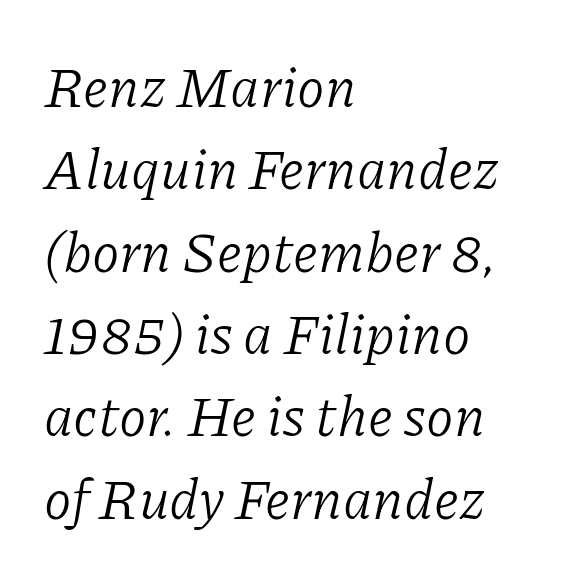
The image shows 56 px light serif type, italic (leaning right); set left-aligned, normal line spacing (1.47x), normal letter spacing, not underlined; low stroke contrast and a medium x-height.
